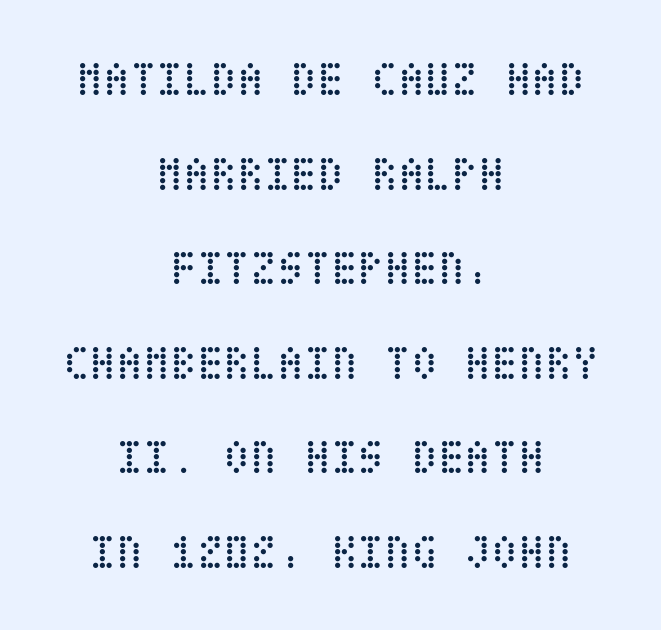
The image shows 49 px regular-weight, condensed type, upright; set centered, loose line spacing (1.93x), normal letter spacing, not underlined; low stroke contrast and a large x-height.
